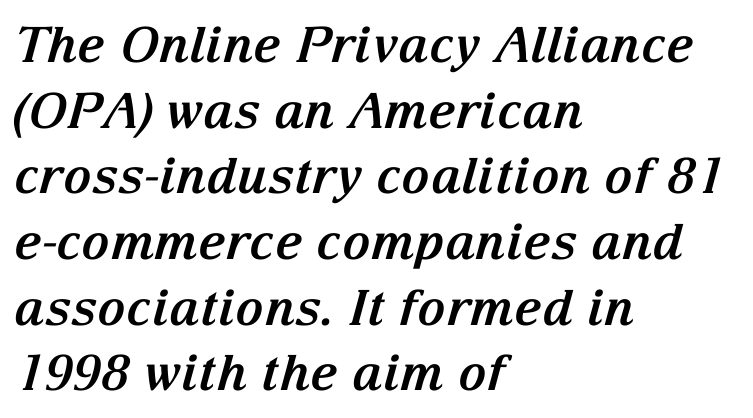
Q: Is the text bold? A: Yes.
Q: Is the text italic (slanted)? A: Yes, it leans right by about 15 degrees.
Q: Is the typeface a serif or a sans-serif typeface? A: Serif.
Q: Is the text underlined? A: No.
Q: How is the paragraph aligned? A: Left-aligned.
Q: Is the spacing between letters normal or unusually wide? A: Normal.
Q: Is the spacing between lines tight, normal or loose? A: Normal.
Q: Width (condensed, normal, or wide)? A: Normal.
Q: Stroke contrast? A: Medium.
Q: x-height? A: Medium.
Q: Monospaced? A: No.
